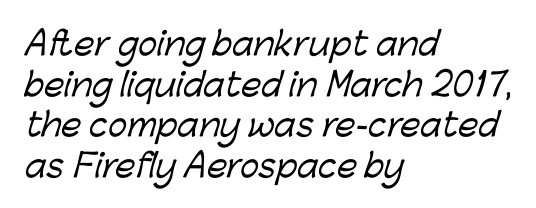
Descenders are the only things crossing below the line. A classic flush-left, rag-right setting is used for this passage. The rendering keeps characters at their native spacing. The typeface chosen for these lines omits serifs. The face used here is proportionally spaced, like ordinary book or web type.
